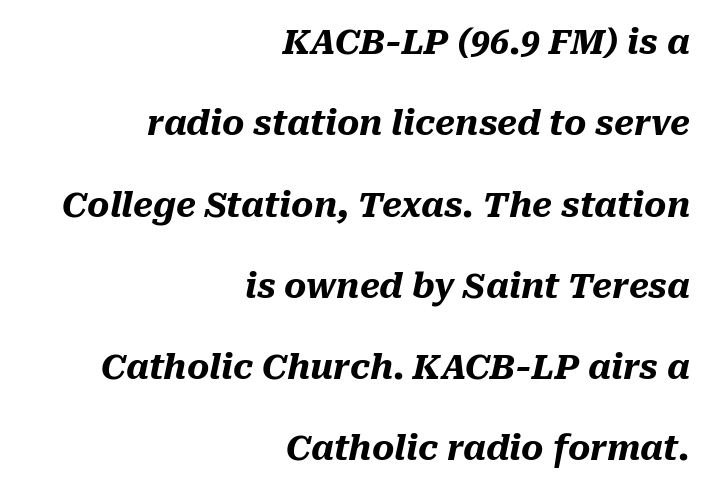
Q: Is the text bold? A: Yes.
Q: Is the text italic (slanted)? A: Yes, it leans right by about 10 degrees.
Q: Is the text underlined? A: No.
Q: How is the paragraph aligned? A: Right-aligned.
Q: Is the spacing between letters normal or unusually wide? A: Normal.
Q: Is the spacing between lines tight, normal or loose? A: Loose.
Q: Width (condensed, normal, or wide)? A: Normal.
Q: Stroke contrast? A: Medium.
Q: x-height? A: Medium.
Q: Monospaced? A: No.
